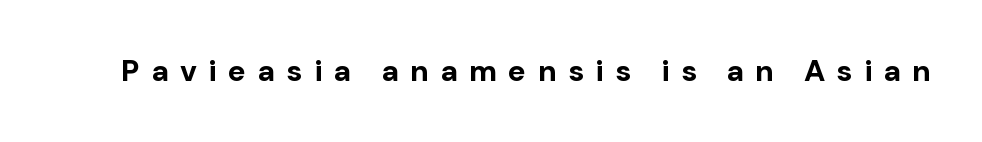
{"serif": "no", "italic": "no", "bold": "yes", "weight": "bold", "width": "normal", "stroke_contrast": "low", "x_height": "medium", "monospaced": "no", "underline": "no", "letter_spacing": "wide", "letter_spacing_em": 0.38, "glyph_px": 30}
